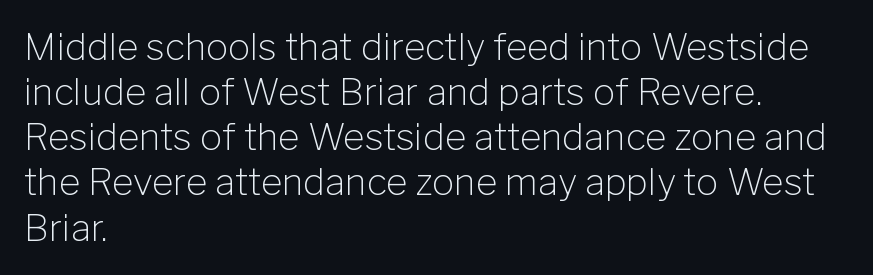
Regarding serifs, this sample does without them. The strokes carry an ordinary text weight at most. Each letter keeps its own natural width here, so spacing adapts to shape. Posture: upright roman. Tracking here is standard; glyphs follow each other at the usual distance.
